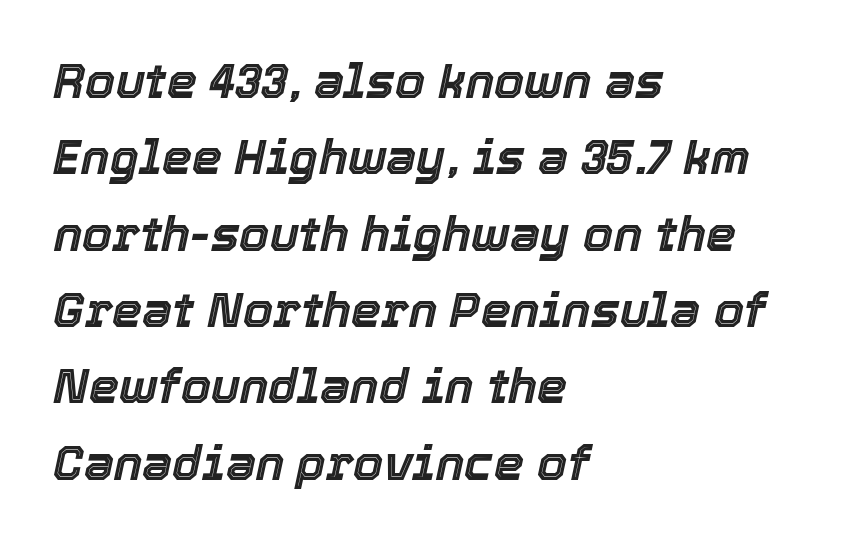
The axis of the letterforms is tilted away from vertical. The gap between lines stays unmarked. Teacher's note: observe the even left margin — that is flush-left alignment. You could not count columns in this text — the font is proportionally spaced. Look at the tracking — it's just the regular setting, nothing added.
